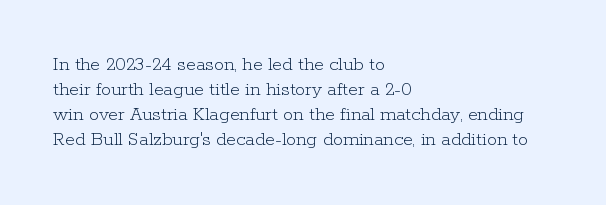
The image shows 20 px text type, upright; set left-aligned, normal line spacing (1.25x), normal letter spacing, not underlined.
